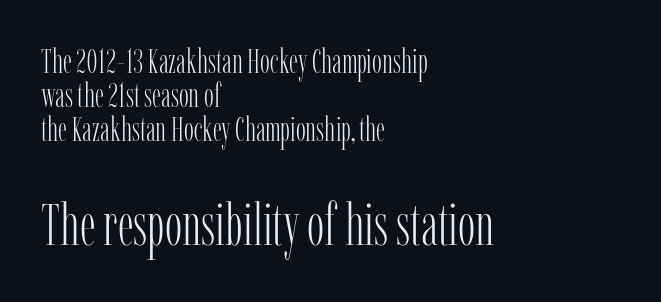
Q: Is the text bold? A: No.
Q: Is the text italic (slanted)? A: No, it is upright.
Q: Is the typeface a serif or a sans-serif typeface? A: Serif.
Q: Is the text underlined? A: No.
Q: How is the paragraph aligned? A: Left-aligned.
Q: Is the spacing between letters normal or unusually wide? A: Normal.
Q: Is the spacing between lines tight, normal or loose? A: Tight.
Q: Which block of text is set in a larger size, the first (top) or the second (bottom)? A: The second (bottom) one.
Q: Width (condensed, normal, or wide)? A: Condensed.
Q: Stroke contrast? A: Low.
Q: x-height? A: Medium.
Q: Monospaced? A: No.
